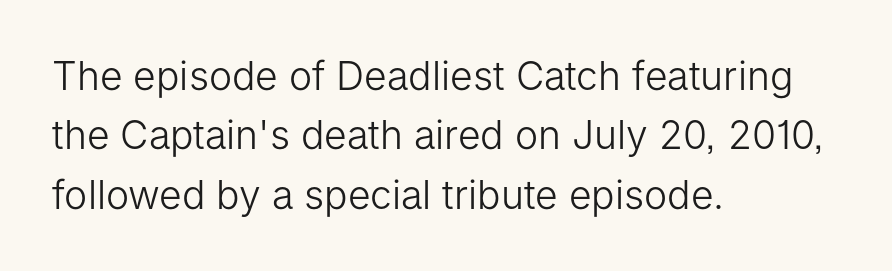
{"serif": "no", "italic": "no", "bold": "no", "weight": "light", "width": "normal", "stroke_contrast": "low", "x_height": "medium", "monospaced": "no", "underline": "no", "align": "left", "line_spacing": "normal", "line_spacing_ratio": 1.52, "letter_spacing": "normal", "letter_spacing_em": 0.0, "glyph_px": 39}
